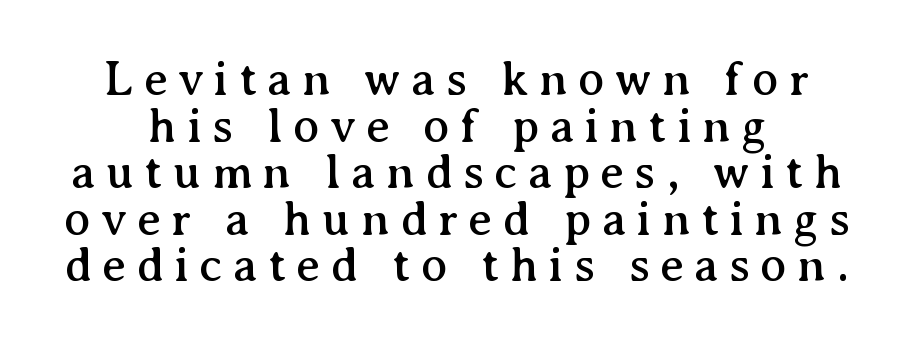
The image shows 49 px serif type, upright; set tight line spacing (0.95x), unusually wide letter spacing (+0.21 em), not underlined; medium stroke contrast and a medium x-height.
